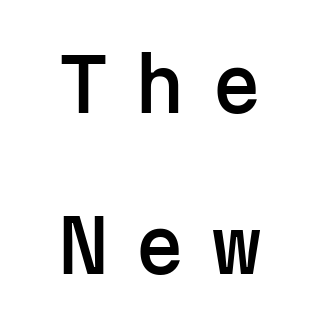
{"serif": "no", "italic": "no", "width": "normal", "stroke_contrast": "low", "x_height": "medium", "monospaced": "yes", "underline": "no", "line_spacing": "loose", "line_spacing_ratio": 2.2, "letter_spacing": "wide", "letter_spacing_em": 0.35, "glyph_px": 73}
